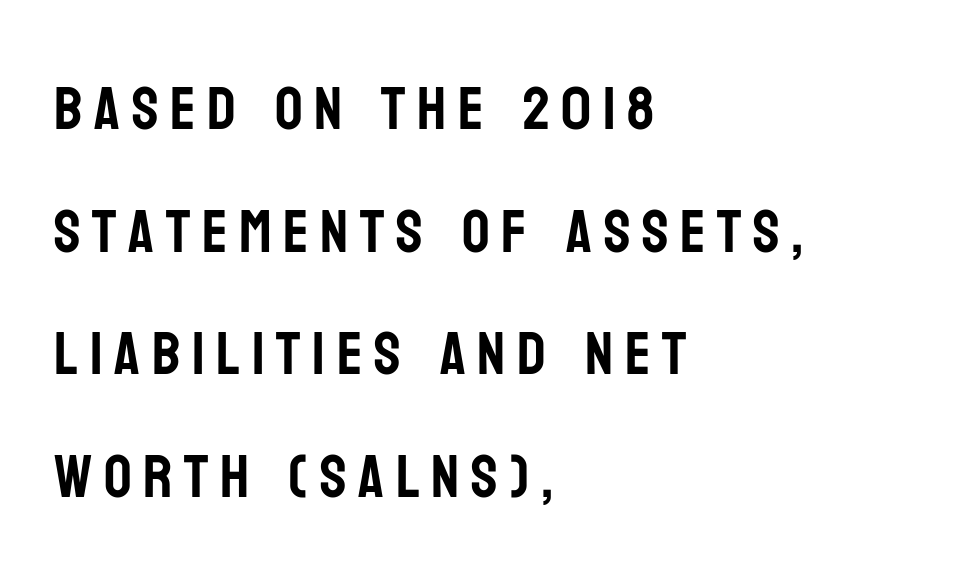
Q: Is the text italic (slanted)? A: No, it is upright.
Q: Is the typeface a serif or a sans-serif typeface? A: Sans-serif.
Q: Is the text underlined? A: No.
Q: How is the paragraph aligned? A: Left-aligned.
Q: Is the spacing between lines tight, normal or loose? A: Loose.
Q: Width (condensed, normal, or wide)? A: Condensed.
Q: Stroke contrast? A: Low.
Q: x-height? A: Large.
Q: Monospaced? A: No.
